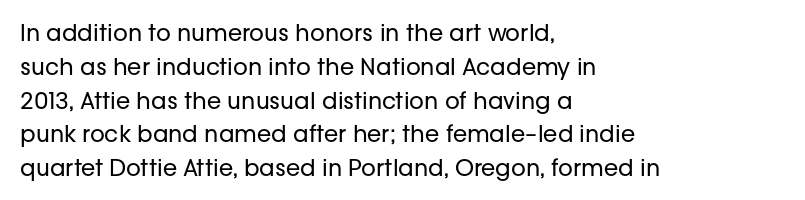
The image shows 23 px text type, upright; set left-aligned, normal line spacing (1.47x), normal letter spacing, not underlined.
